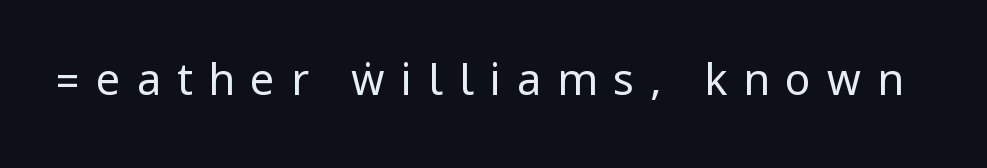
{"serif": "no", "italic": "no", "bold": "no", "weight": "regular", "width": "condensed", "stroke_contrast": "low", "underline": "no", "letter_spacing": "wide", "letter_spacing_em": 0.37, "glyph_px": 43}
